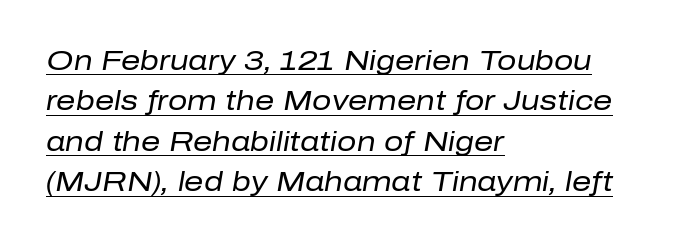
Italic: yes, the glyphs are oblique. Does the copy run flush right? No — it runs flush left. A rule runs beneath these lines of type. One glance says typical: line gaps are just what's usual. Think standard paragraph weight, or any step lighter than that.
